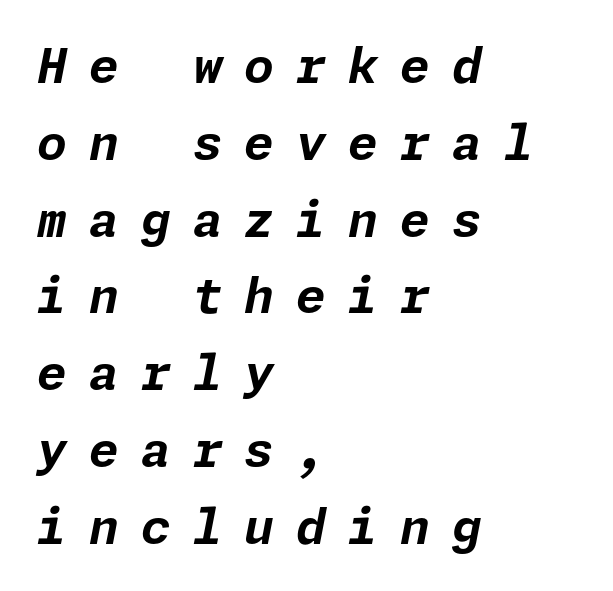
These lines sit exactly where default settings would place them. Teacher's note: observe the even left margin — that is flush-left alignment. Only glyphs here, with clear space below each row. Emphasis by weight is at full strength: bold.
